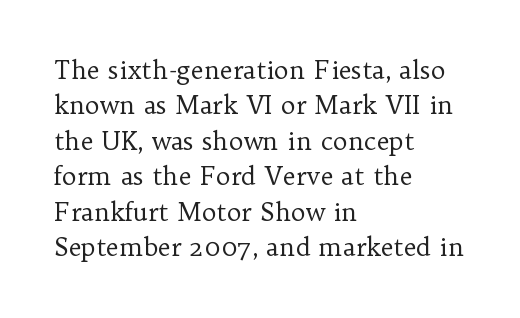
The image shows 25 px text type, upright; set left-aligned, normal line spacing (1.42x), normal letter spacing, not underlined.
